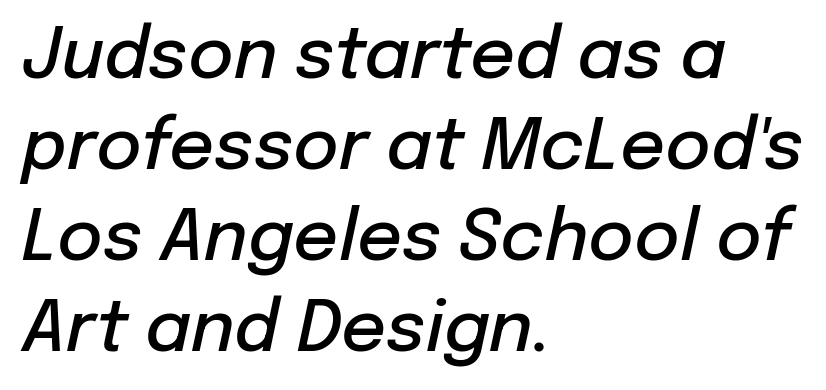
Q: Is the text bold? A: Semi-bold.
Q: Is the text italic (slanted)? A: Yes, it leans right by about 12 degrees.
Q: Is the text underlined? A: No.
Q: How is the paragraph aligned? A: Left-aligned.
Q: Is the spacing between letters normal or unusually wide? A: Normal.
Q: Is the spacing between lines tight, normal or loose? A: Normal.
Q: Width (condensed, normal, or wide)? A: Normal.
Q: Stroke contrast? A: Low.
Q: x-height? A: Medium.
Q: Monospaced? A: No.
